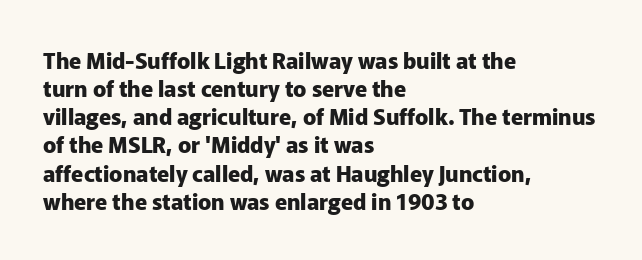
The image shows 22 px bold type, upright; set left-aligned, normal line spacing (1.28x), normal letter spacing, not underlined.
